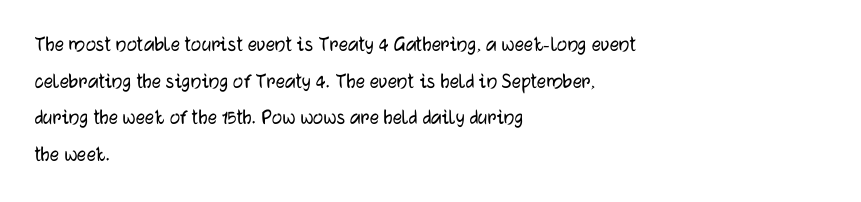
The image shows 23 px text type, upright; set left-aligned, normal line spacing (1.59x), normal letter spacing, not underlined.
